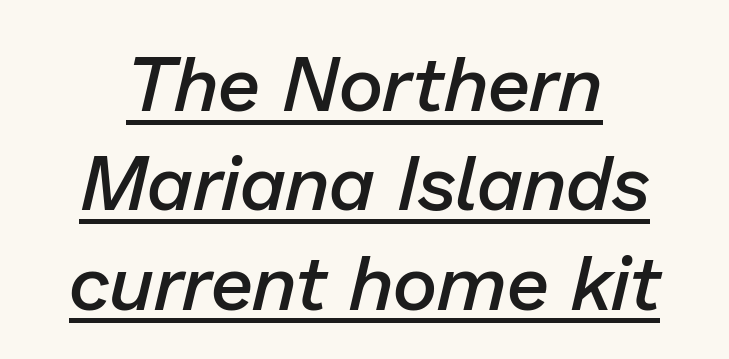
The image shows 77 px semibold type, italic (leaning right); set normal line spacing (1.29x), normal letter spacing, underlined; low stroke contrast and a medium x-height.
